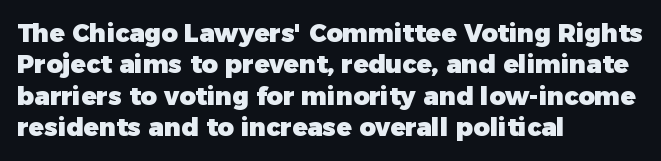
The image shows 25 px bold type, upright; set left-aligned, normal line spacing (1.26x), normal letter spacing, not underlined.
